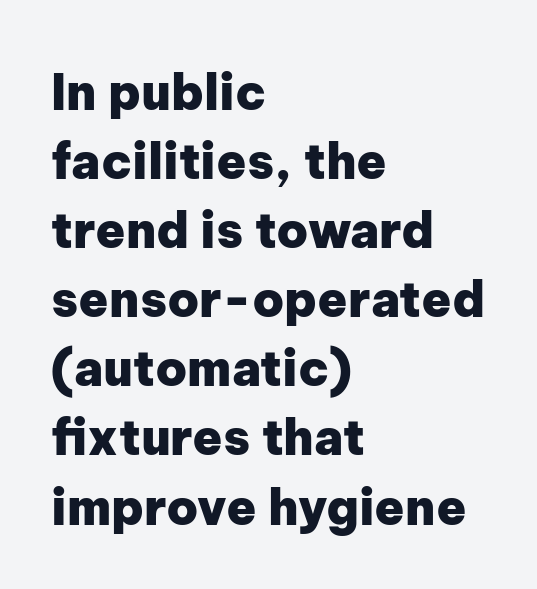
Q: Is the text bold? A: Yes.
Q: Is the text italic (slanted)? A: No, it is upright.
Q: Is the typeface a serif or a sans-serif typeface? A: Sans-serif.
Q: Is the text underlined? A: No.
Q: How is the paragraph aligned? A: Left-aligned.
Q: Is the spacing between letters normal or unusually wide? A: Normal.
Q: Is the spacing between lines tight, normal or loose? A: Normal.
Q: Width (condensed, normal, or wide)? A: Normal.
Q: Stroke contrast? A: Low.
Q: x-height? A: Medium.
Q: Monospaced? A: No.
